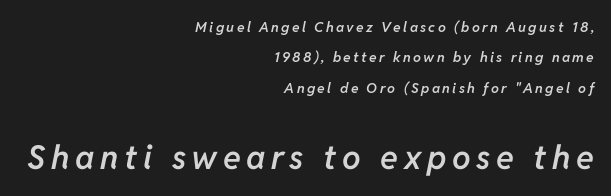
{"italic": "yes", "lean": "right", "slant_degrees": 11, "bold": "semi", "weight": "semibold", "width": "normal", "stroke_contrast": "low", "x_height": "medium", "monospaced": "no", "underline": "no", "align": "right", "line_spacing": "loose", "line_spacing_ratio": 2.17, "larger_block": "second", "size_ratio": 2.36, "glyph_px": 33}
